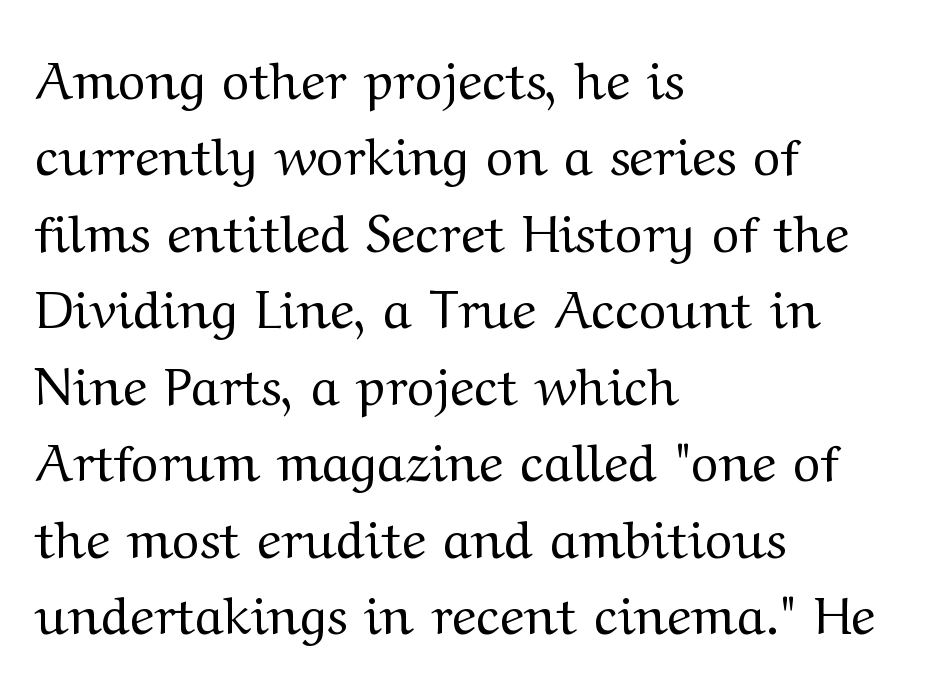
Posture: straight, roman, zero tilt. Check the space under the baseline: it is left empty. Font category for this specimen: serif. Do the characters align in a grid? No, the font is proportional. Compared with typical body copy, the letter spacing here is the same.
